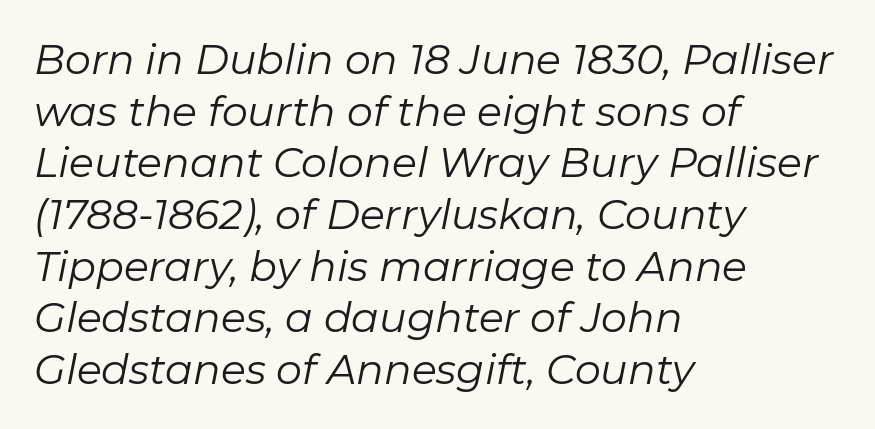
The gap between lines stays unmarked. Note the varied advance widths — an 'i' is clearly narrower than an 'm'. Each word holds together tightly as a unit, with standard inter-letter gaps. In CSS terms this would be text-align: left. Italic: yes, the glyphs are oblique. The strokes carry an ordinary text weight at most.
